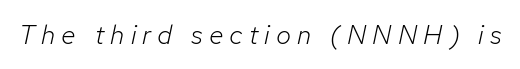
Compared with ordinary roman type, these characters are visibly tilted. This sample uses expanded letter spacing, leaving extra air between glyphs. The font is comparable to plain body text, perhaps lighter. The area under the type is left untouched.
